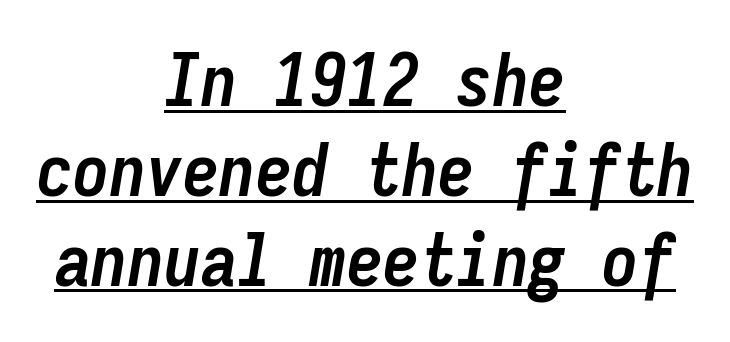
The image shows 73 px semibold, condensed type, italic (leaning right), monospaced; set centered, line spacing 1.23x, normal letter spacing, underlined; low stroke contrast and a medium x-height.
